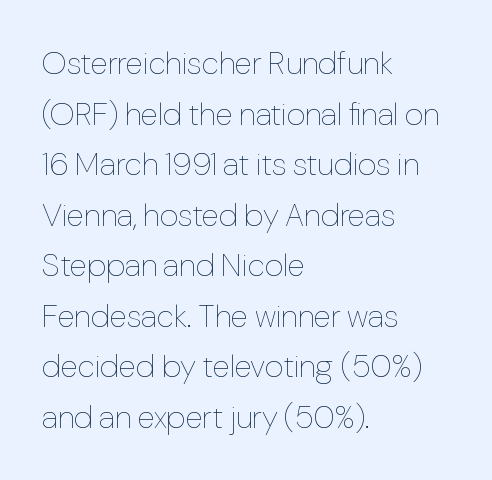
Look at the tracking — it's just the regular setting, nothing added. Layout note: lines flush left. This sample keeps an unexceptional amount of space between lines. Looks like regular typesetting: each glyph gets only the width it needs.
